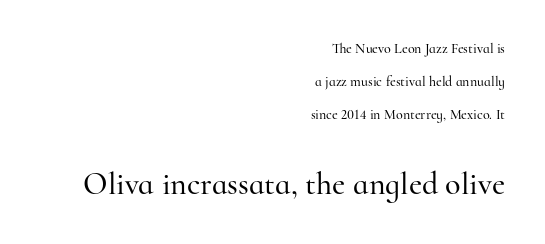
Q: Is the text italic (slanted)? A: No, it is upright.
Q: Is the typeface a serif or a sans-serif typeface? A: Serif.
Q: Is the text underlined? A: No.
Q: How is the paragraph aligned? A: Right-aligned.
Q: Is the spacing between letters normal or unusually wide? A: Normal.
Q: Is the spacing between lines tight, normal or loose? A: Loose.
Q: Which block of text is set in a larger size, the first (top) or the second (bottom)? A: The second (bottom) one.
Q: Width (condensed, normal, or wide)? A: Normal.
Q: Stroke contrast? A: High.
Q: x-height? A: Small.
Q: Monospaced? A: No.
